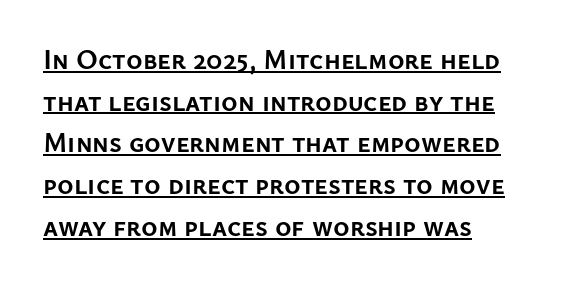
A typesetter would mark this as roman, not italic. Grotesque or geometric, the face here clearly has no serifs. Line starts are locked; line ends wander. What stands out about the letter spacing? Nothing — it is the standard amount.
